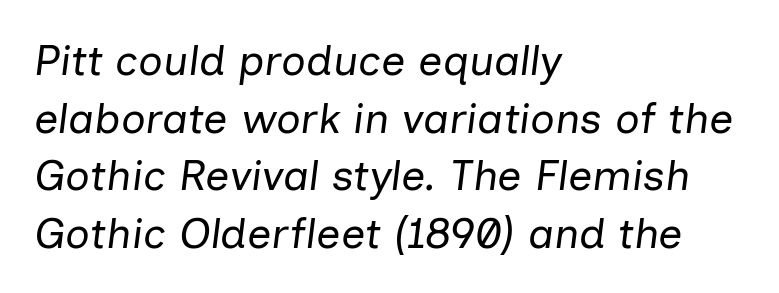
The image shows 43 px regular-weight type, italic (leaning right); set left-aligned, normal line spacing (1.34x), normal letter spacing, not underlined; low stroke contrast and a medium x-height.
